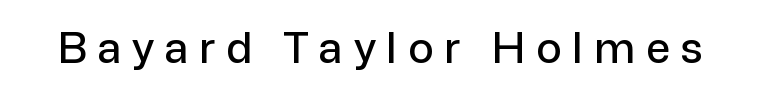
Q: Is the text italic (slanted)? A: No, it is upright.
Q: Is the typeface a serif or a sans-serif typeface? A: Sans-serif.
Q: Is the text underlined? A: No.
Q: Is the spacing between letters normal or unusually wide? A: Unusually wide.
Q: Width (condensed, normal, or wide)? A: Normal.
Q: Stroke contrast? A: Low.
Q: x-height? A: Medium.
Q: Monospaced? A: No.
